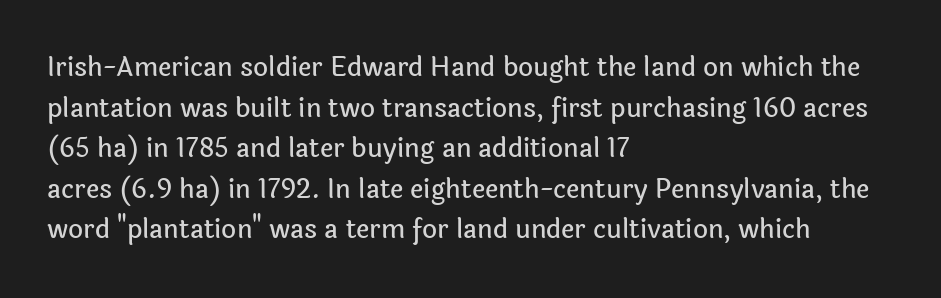
The image shows 26 px text type, upright; set left-aligned, normal line spacing (1.56x), normal letter spacing, not underlined.
